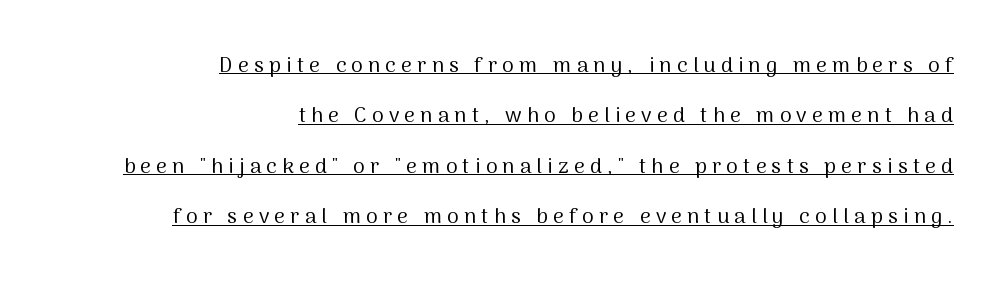
Check the space under the baseline: a stroke is drawn there. The line-height multiplier appears high, well above default. The type is letterspaced generously, with wide tracking. Does the copy run flush right? Yes — the right margin is perfectly even. Every character sits straight up, as roman type does. Each stroke keeps to a modest, everyday thickness or less.
